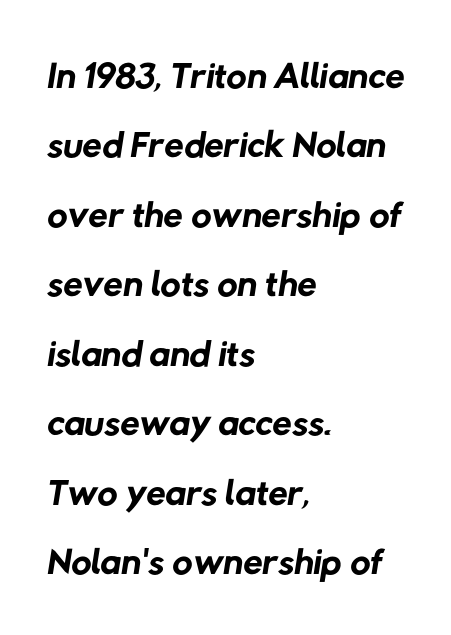
{"serif": "no", "bold": "no", "weight": "regular", "width": "normal", "stroke_contrast": "low", "x_height": "medium", "monospaced": "no", "underline": "no", "align": "left", "line_spacing_ratio": 1.24, "letter_spacing": "normal", "letter_spacing_em": 0.0, "glyph_px": 56}
